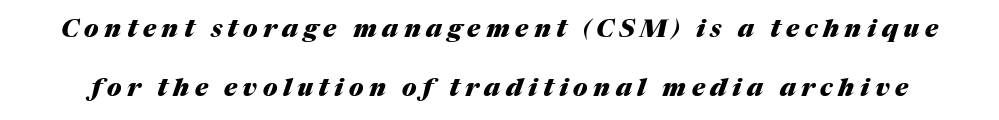
The zone under the glyphs is completely vacant. The tracking reads as deliberately expanded to a designer's eye. You could fit nearly another row in the gap between these rows. A dark, heavy texture on the line: the type is bold. The axis of the letterforms is tilted away from vertical.
